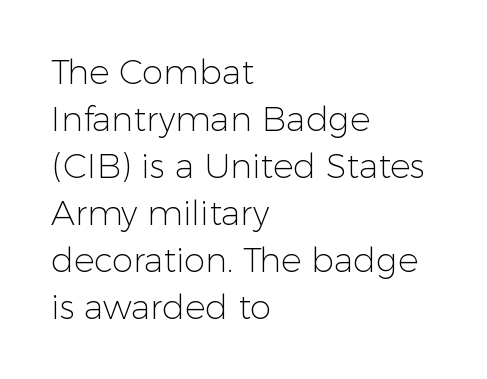
The image shows 34 px light sans-serif type, upright; set left-aligned, normal line spacing (1.38x), normal letter spacing, not underlined; low stroke contrast and a medium x-height.
